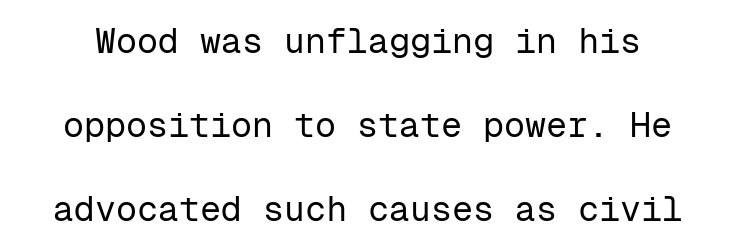
Q: Is the text bold? A: No.
Q: Is the text italic (slanted)? A: No, it is upright.
Q: Is the typeface a serif or a sans-serif typeface? A: Sans-serif.
Q: Is the text underlined? A: No.
Q: Is the spacing between letters normal or unusually wide? A: Normal.
Q: Is the spacing between lines tight, normal or loose? A: Loose.
Q: Width (condensed, normal, or wide)? A: Normal.
Q: Stroke contrast? A: Low.
Q: x-height? A: Medium.
Q: Monospaced? A: Yes.
